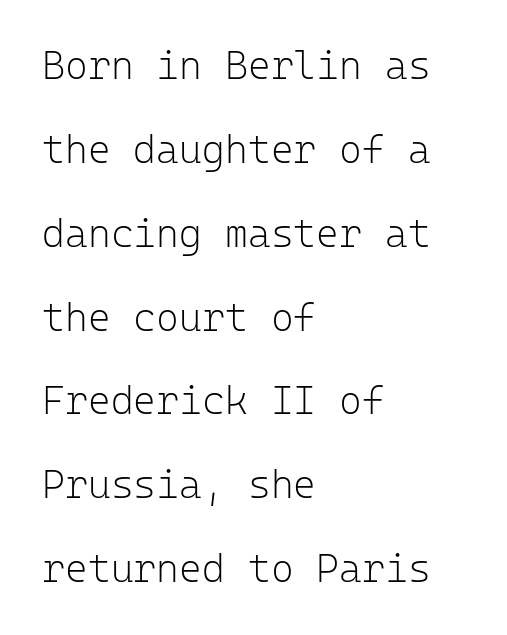
{"serif": "no", "italic": "no", "bold": "no", "weight": "light", "width": "normal", "stroke_contrast": "low", "x_height": "medium", "monospaced": "yes", "underline": "no", "align": "left", "line_spacing": "loose", "line_spacing_ratio": 2.15, "letter_spacing": "normal", "letter_spacing_em": 0.0, "glyph_px": 39}
